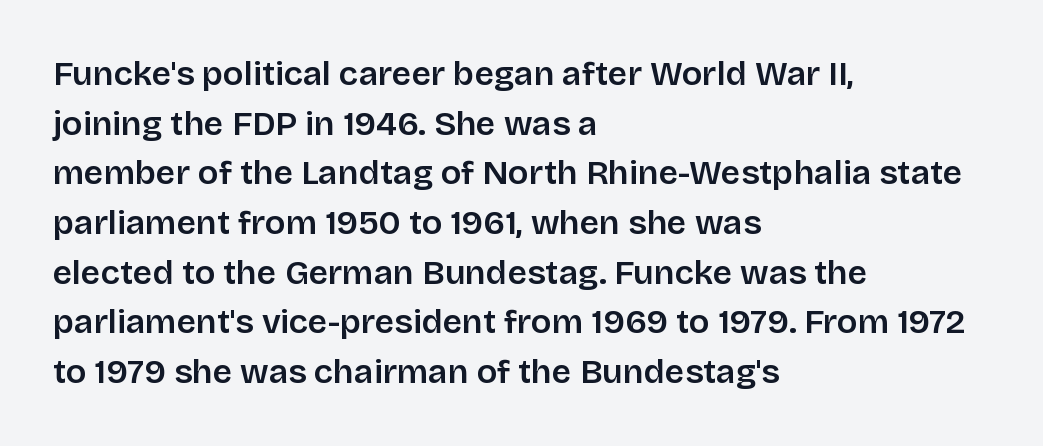
The image shows 34 px sans-serif type, upright; set left-aligned, normal line spacing (1.46x), normal letter spacing, not underlined; low stroke contrast and a large x-height.
